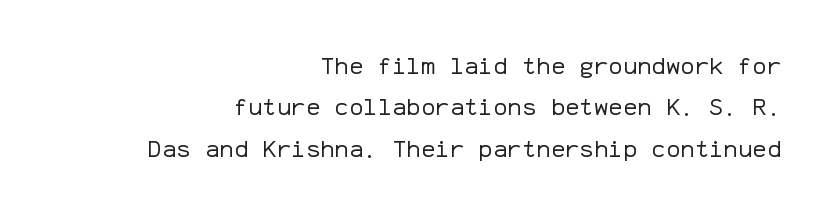
Q: Is the text bold? A: No.
Q: Is the text italic (slanted)? A: No, it is upright.
Q: Is the text underlined? A: No.
Q: How is the paragraph aligned? A: Right-aligned.
Q: Is the spacing between letters normal or unusually wide? A: Normal.
